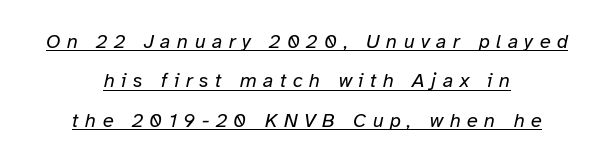
{"italic": "yes", "lean": "right", "slant_degrees": 12, "bold": "no", "underline": "yes", "align": "center", "line_spacing": "loose", "line_spacing_ratio": 1.97, "letter_spacing": "wide", "letter_spacing_em": 0.32, "glyph_px": 20}
